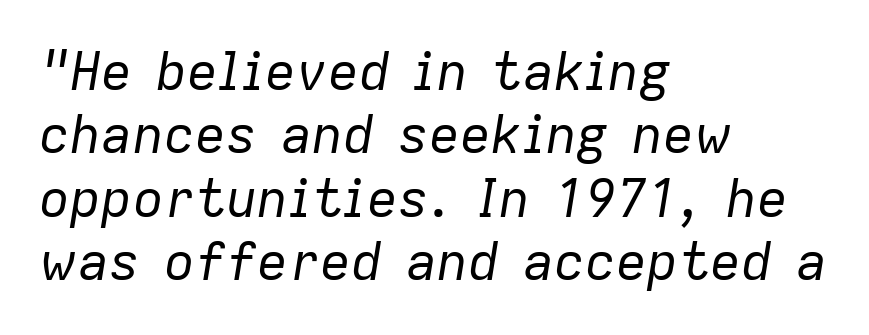
Q: Is the text bold? A: No.
Q: Is the text italic (slanted)? A: Yes, it leans right by about 9 degrees.
Q: Is the text underlined? A: No.
Q: How is the paragraph aligned? A: Left-aligned.
Q: Is the spacing between letters normal or unusually wide? A: Normal.
Q: Width (condensed, normal, or wide)? A: Normal.
Q: Stroke contrast? A: Low.
Q: x-height? A: Medium.
Q: Monospaced? A: No.
